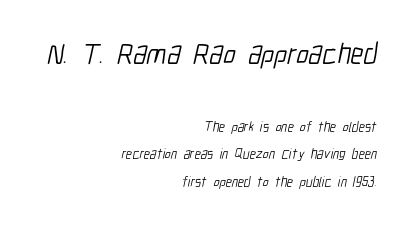
The image shows 29 px light, condensed sans-serif type; set right-aligned, loose line spacing (1.96x), normal letter spacing, not underlined; the first (top) block is 2.07x larger; low stroke contrast and a medium x-height.
